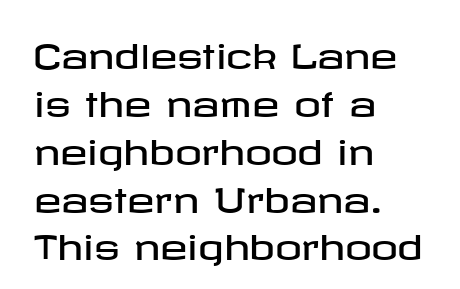
The image shows 33 px wide sans-serif type, upright; set left-aligned, normal line spacing (1.45x), normal letter spacing, not underlined; low stroke contrast and a medium x-height.
